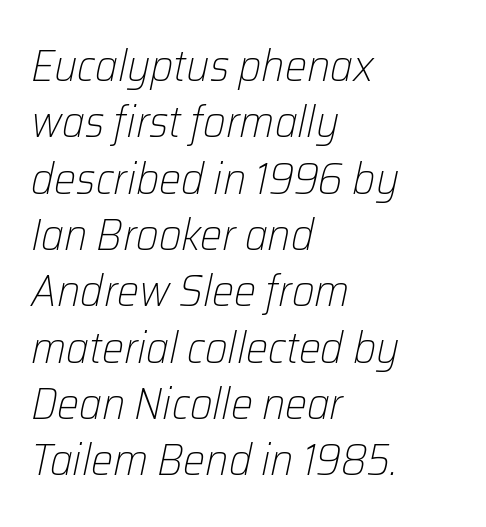
The image shows 44 px light type, italic (leaning right); set left-aligned, normal line spacing (1.28x), normal letter spacing, not underlined; low stroke contrast and a medium x-height.
